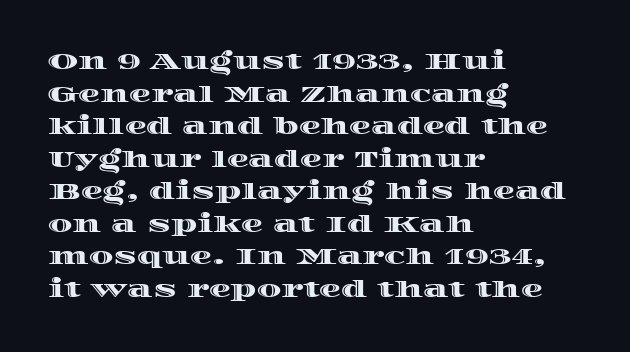
Q: Is the text italic (slanted)? A: No, it is upright.
Q: Is the text underlined? A: No.
Q: How is the paragraph aligned? A: Left-aligned.
Q: Is the spacing between letters normal or unusually wide? A: Normal.
Q: Is the spacing between lines tight, normal or loose? A: Normal.
